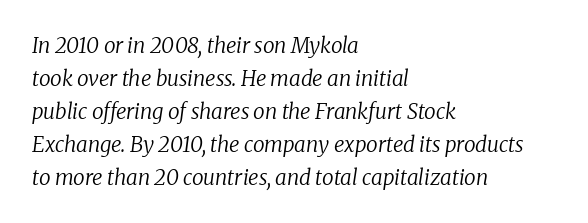
Bold? No — there's no thickening of the strokes. Is the letter spacing exaggerated? No — it looks like the ordinary default. Quick note: interline space is typical. The paragraph shown leans on its left margin. No word sits above an underline. You can tell it's italic because the verticals aren't actually vertical.
